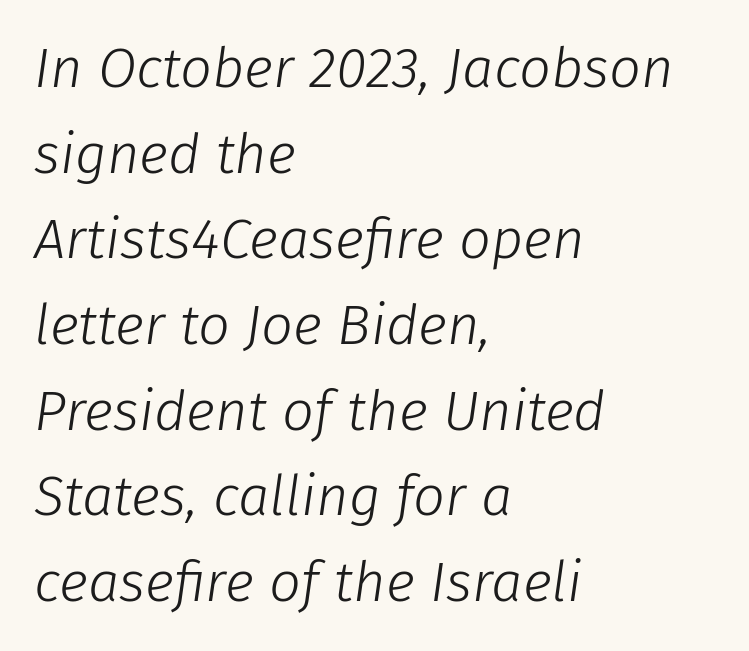
The designer left line spacing at the default. The rendering uses natural spacing where letterforms have individual widths. There's an unmistakable incline to the writing here. The letterforms sit shoulder to shoulder at normal distance. Plain, unruled lines of type. These lines are set flush left with a ragged right edge.
